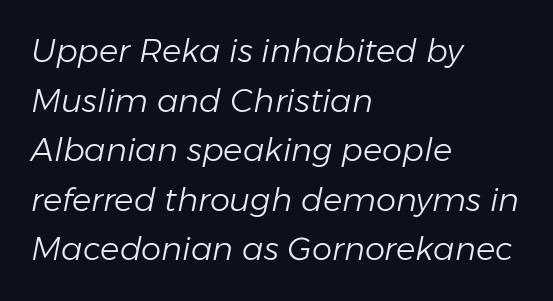
{"italic": "yes", "lean": "right", "slant_degrees": 11, "bold": "no", "weight": "light", "width": "normal", "stroke_contrast": "low", "x_height": "medium", "monospaced": "no", "underline": "no", "align": "left", "line_spacing": "normal", "line_spacing_ratio": 1.55, "letter_spacing": "normal", "letter_spacing_em": 0.0, "glyph_px": 32}
